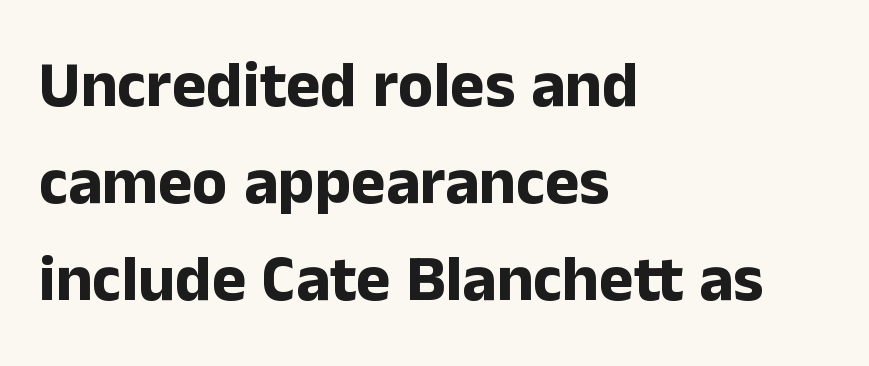
{"serif": "no", "italic": "no", "bold": "yes", "weight": "bold", "width": "normal", "stroke_contrast": "low", "x_height": "medium", "monospaced": "no", "underline": "no", "align": "left", "line_spacing": "normal", "line_spacing_ratio": 1.49, "letter_spacing": "normal", "letter_spacing_em": 0.0, "glyph_px": 65}
